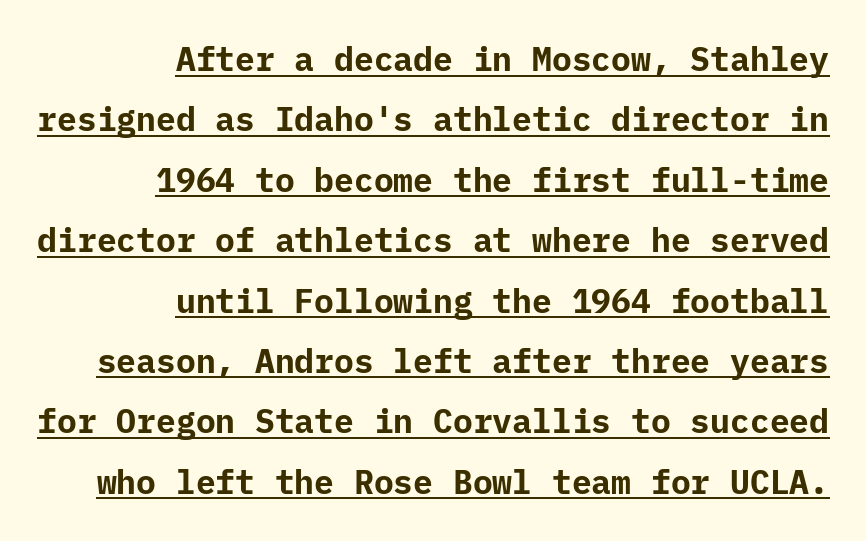
The image shows 33 px bold sans-serif type, upright; set right-aligned, line spacing 1.83x, normal letter spacing, underlined; low stroke contrast and a medium x-height.
